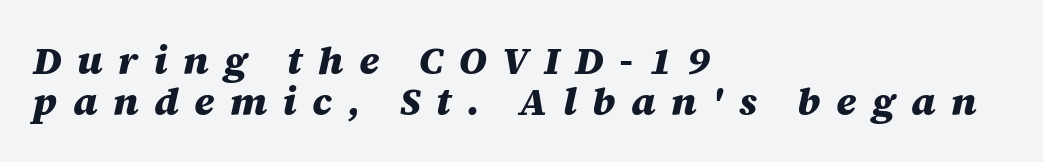
Q: Is the text bold? A: Yes.
Q: Is the text italic (slanted)? A: Yes, it leans right by about 12 degrees.
Q: Is the text underlined? A: No.
Q: How is the paragraph aligned? A: Left-aligned.
Q: Is the spacing between letters normal or unusually wide? A: Unusually wide.
Q: Is the spacing between lines tight, normal or loose? A: Tight.
Q: Width (condensed, normal, or wide)? A: Normal.
Q: Stroke contrast? A: Medium.
Q: x-height? A: Large.
Q: Monospaced? A: No.
